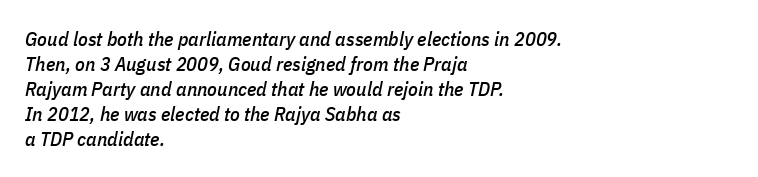
{"italic": "yes", "lean": "right", "slant_degrees": 11, "underline": "no", "align": "left", "line_spacing": "normal", "line_spacing_ratio": 1.25, "letter_spacing": "normal", "letter_spacing_em": 0.0, "glyph_px": 20}
